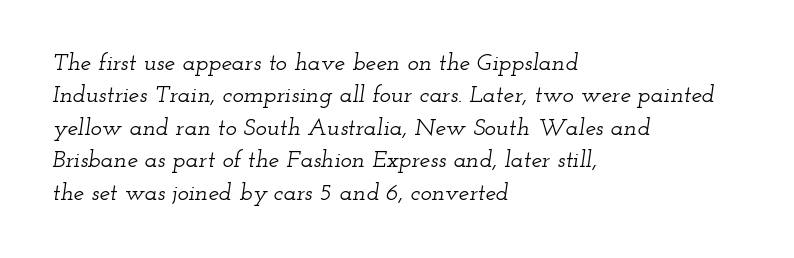
Q: Is the text italic (slanted)? A: Yes, it leans right by about 12 degrees.
Q: Is the text underlined? A: No.
Q: How is the paragraph aligned? A: Left-aligned.
Q: Is the spacing between letters normal or unusually wide? A: Normal.
Q: Is the spacing between lines tight, normal or loose? A: Normal.
